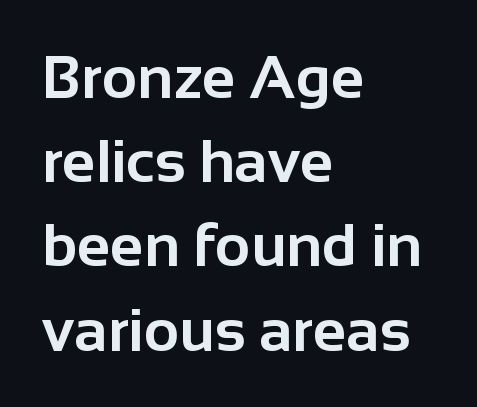
The image shows 61 px bold sans-serif type, upright; set left-aligned, normal line spacing (1.38x), normal letter spacing, not underlined; low stroke contrast and a medium x-height.
